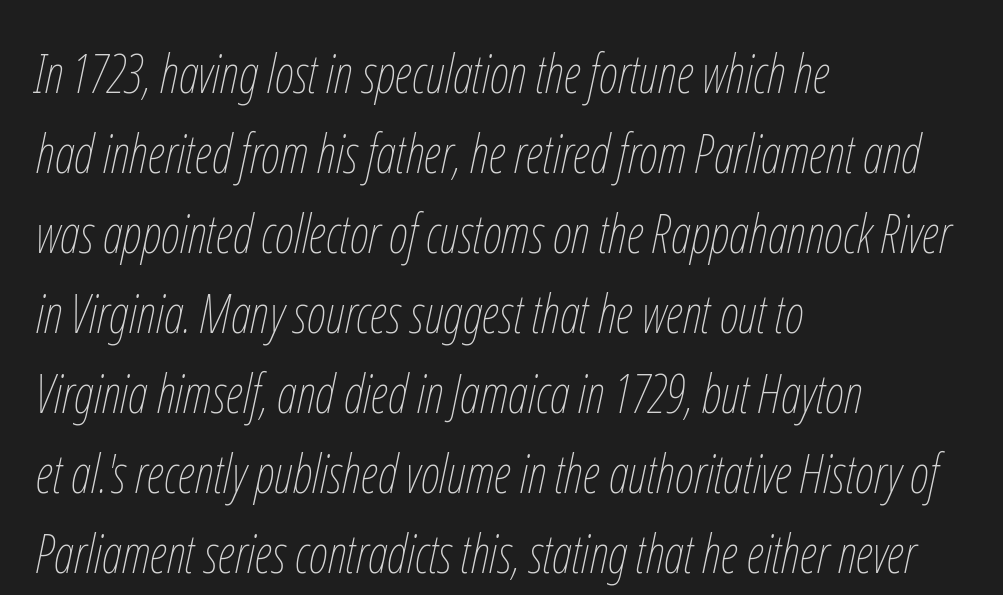
{"italic": "yes", "lean": "right", "slant_degrees": 12, "bold": "no", "weight": "thin", "width": "condensed", "stroke_contrast": "low", "x_height": "medium", "monospaced": "no", "underline": "no", "align": "left", "line_spacing": "normal", "line_spacing_ratio": 1.51, "letter_spacing": "normal", "letter_spacing_em": 0.0, "glyph_px": 53}
